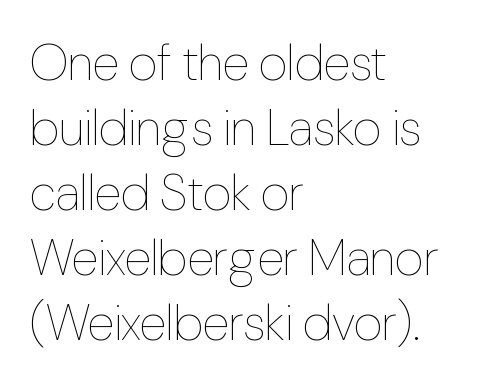
{"italic": "no", "bold": "no", "weight": "thin", "width": "condensed", "stroke_contrast": "low", "x_height": "medium", "monospaced": "no", "underline": "no", "align": "left", "line_spacing": "normal", "line_spacing_ratio": 1.3, "letter_spacing": "normal", "letter_spacing_em": 0.0, "glyph_px": 50}
